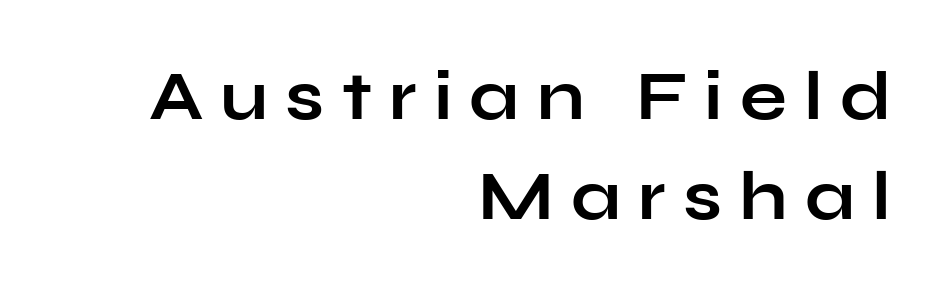
{"serif": "no", "italic": "no", "bold": "yes", "weight": "bold", "width": "wide", "stroke_contrast": "low", "x_height": "medium", "monospaced": "no", "underline": "no", "align": "right", "line_spacing": "normal", "line_spacing_ratio": 1.45, "letter_spacing": "wide", "letter_spacing_em": 0.25, "glyph_px": 69}
